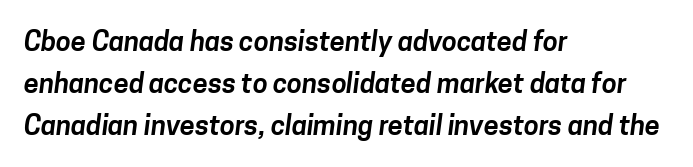
The image shows 27 px text type; set left-aligned, normal line spacing (1.56x), normal letter spacing, not underlined.
